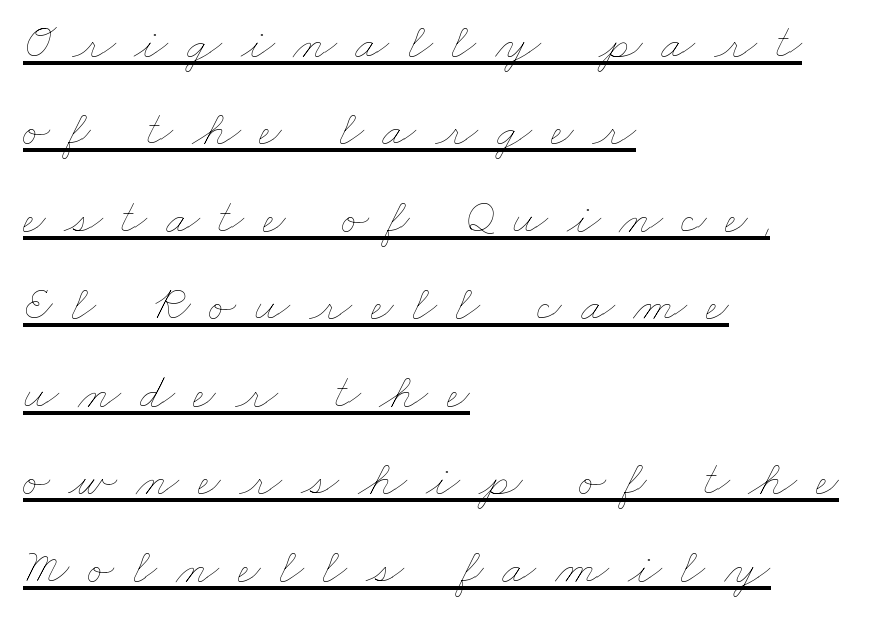
The image shows 50 px thin, wide type; set left-aligned, line spacing 1.75x, unusually wide letter spacing (+0.37 em), underlined; low stroke contrast and a small x-height.
